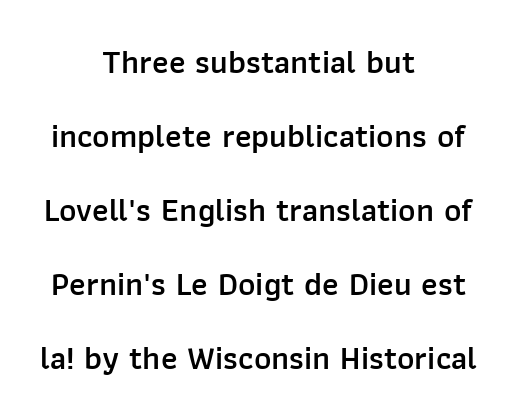
Letterform terminals end flat and unadorned throughout the passage. Rendered with straight, roman letterforms. Compared with typical body copy, the letter spacing here is the same. Spacing verdict: proportional, widths tailored to each character. The space directly below the letters is spotless.
